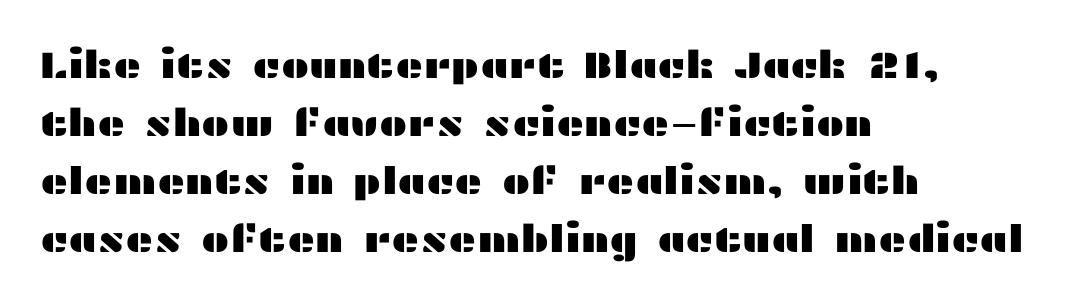
The image shows 38 px wide sans-serif type, upright; set left-aligned, normal line spacing (1.53x), normal letter spacing, not underlined; medium stroke contrast and a medium x-height.
